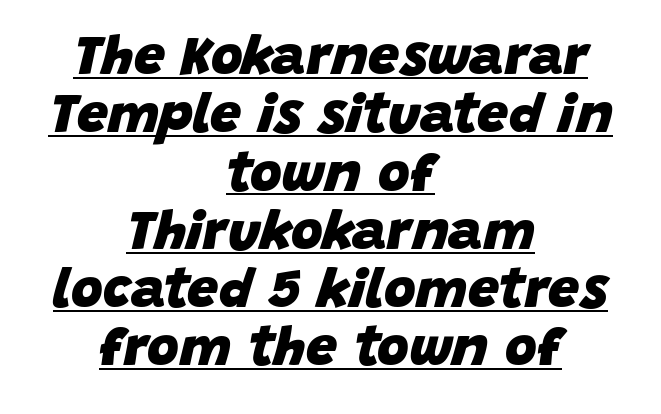
Q: Is the text bold? A: Yes.
Q: Is the text italic (slanted)? A: Yes, it leans right by about 15 degrees.
Q: Is the text underlined? A: Yes.
Q: How is the paragraph aligned? A: Centered.
Q: Is the spacing between letters normal or unusually wide? A: Normal.
Q: Is the spacing between lines tight, normal or loose? A: Tight.
Q: Width (condensed, normal, or wide)? A: Normal.
Q: Stroke contrast? A: Low.
Q: x-height? A: Large.
Q: Monospaced? A: No.
